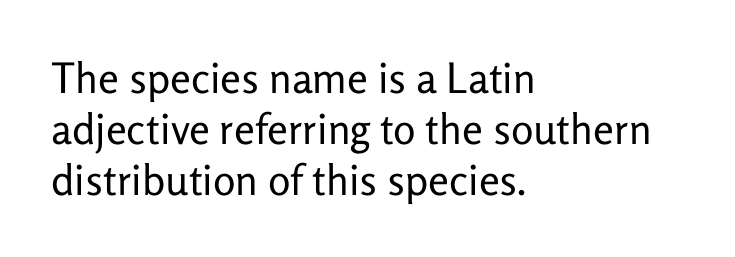
The image shows 42 px regular-weight sans-serif type, upright; set left-aligned, line spacing 1.22x, normal letter spacing, not underlined; low stroke contrast and a medium x-height.
